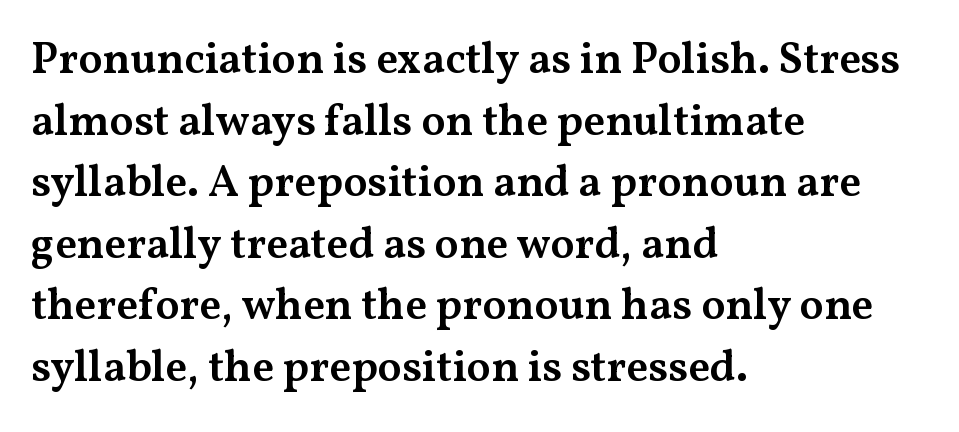
{"serif": "yes", "italic": "no", "bold": "semi", "weight": "semibold", "width": "wide", "stroke_contrast": "medium", "x_height": "medium", "monospaced": "no", "underline": "no", "align": "left", "line_spacing": "normal", "line_spacing_ratio": 1.4, "letter_spacing": "normal", "letter_spacing_em": 0.0, "glyph_px": 44}
